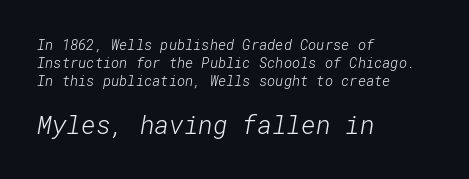
{"bold": "no", "underline": "no", "align": "left", "line_spacing": "normal", "line_spacing_ratio": 1.27, "letter_spacing": "normal", "letter_spacing_em": 0.0, "larger_block": "second", "size_ratio": 1.79, "glyph_px": 25}
